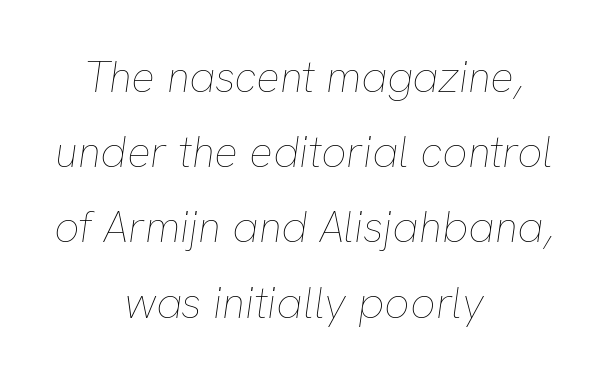
Q: Is the text bold? A: No.
Q: Is the text italic (slanted)? A: Yes, it leans right by about 8 degrees.
Q: Is the text underlined? A: No.
Q: How is the paragraph aligned? A: Centered.
Q: Is the spacing between letters normal or unusually wide? A: Normal.
Q: Width (condensed, normal, or wide)? A: Normal.
Q: Stroke contrast? A: Low.
Q: x-height? A: Medium.
Q: Monospaced? A: No.
